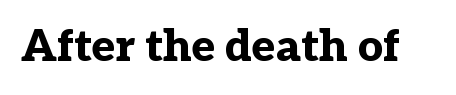
{"serif": "yes", "italic": "no", "bold": "yes", "weight": "bold", "width": "normal", "stroke_contrast": "low", "x_height": "medium", "monospaced": "no", "underline": "no", "letter_spacing": "normal", "letter_spacing_em": 0.0, "glyph_px": 44}
